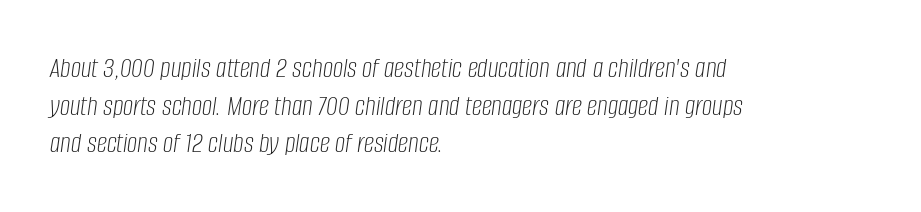
{"italic": "yes", "lean": "right", "slant_degrees": 8, "bold": "no", "weight": "light", "width": "condensed", "stroke_contrast": "low", "x_height": "large", "monospaced": "no", "underline": "no", "align": "left", "line_spacing": "normal", "line_spacing_ratio": 1.3, "letter_spacing": "normal", "letter_spacing_em": 0.0, "glyph_px": 29}
